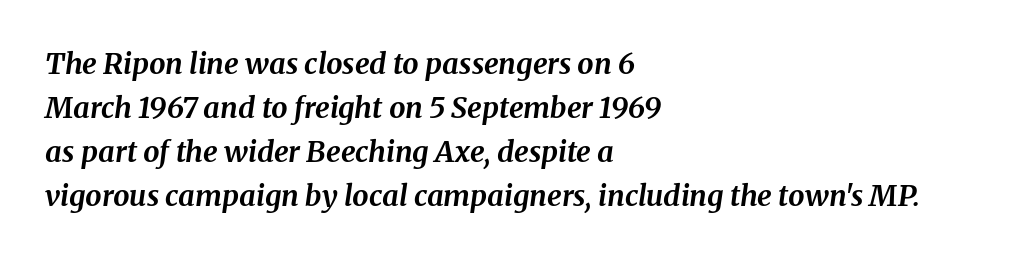
{"serif": "yes", "italic": "yes", "lean": "right", "slant_degrees": 8, "bold": "yes", "weight": "bold", "width": "normal", "stroke_contrast": "medium", "x_height": "medium", "monospaced": "no", "underline": "no", "align": "left", "line_spacing": "normal", "line_spacing_ratio": 1.52, "letter_spacing": "normal", "letter_spacing_em": 0.0, "glyph_px": 29}
